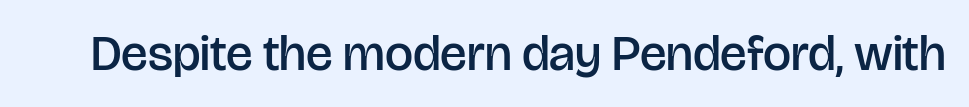
{"serif": "no", "italic": "no", "bold": "semi", "weight": "semibold", "width": "normal", "stroke_contrast": "low", "x_height": "large", "monospaced": "no", "underline": "no", "letter_spacing": "normal", "letter_spacing_em": 0.0, "glyph_px": 50}
